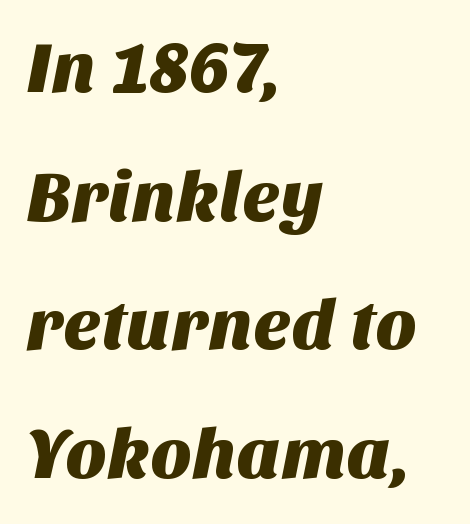
{"serif": "no", "width": "normal", "stroke_contrast": "medium", "x_height": "large", "monospaced": "no", "underline": "no", "align": "left", "line_spacing_ratio": 1.81, "letter_spacing": "normal", "letter_spacing_em": 0.0, "glyph_px": 71}
